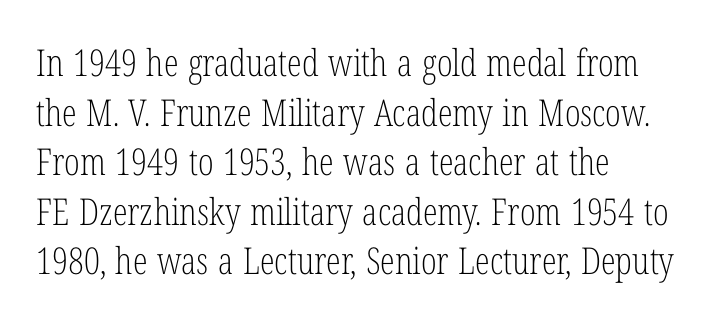
The image shows 37 px light, condensed serif type, upright; set left-aligned, normal line spacing (1.34x), normal letter spacing, not underlined; low stroke contrast and a medium x-height.
